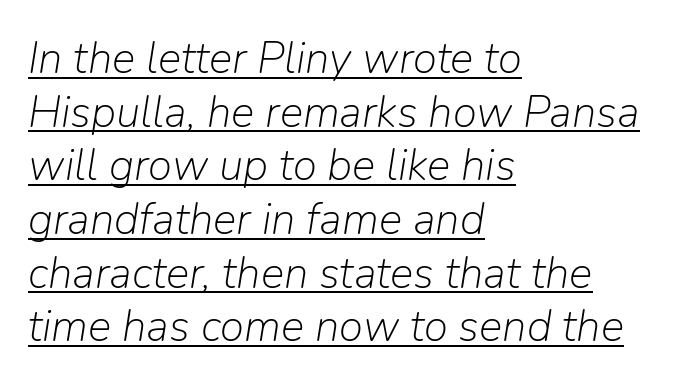
Visually the block forms a straight wall on the left and a jagged coastline on the right. These lines were composed using italics. Spacing verdict: proportional, widths tailored to each character. The face used here appears with an underline applied. This rendering leaves character spacing at its baseline value.
